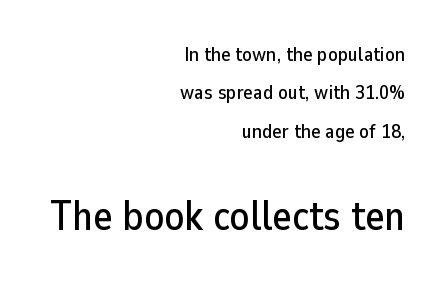
The image shows 41 px sans-serif type, upright; set right-aligned, loose line spacing (1.92x), normal letter spacing, not underlined; the second (bottom) block is 2.05x larger; low stroke contrast and a medium x-height.
